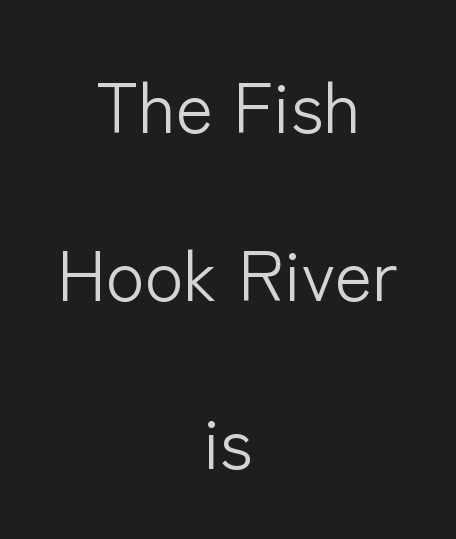
Type without underlining. Stem width sits at or under what a default text font uses. You could call the tracking neutral — neither tight nor loose. Does the type have serifs? No, each stem ends abruptly.
